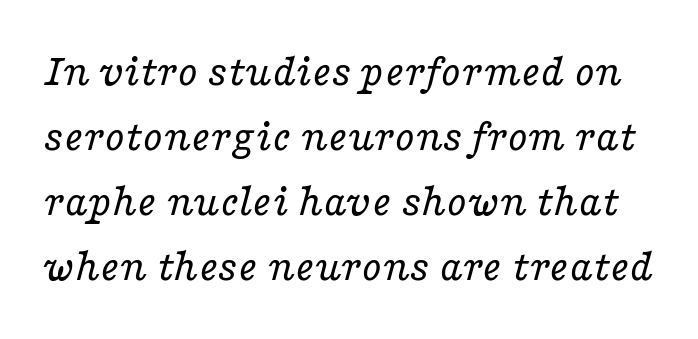
Q: Is the text bold? A: No.
Q: Is the text italic (slanted)? A: Yes, it leans right by about 16 degrees.
Q: Is the typeface a serif or a sans-serif typeface? A: Serif.
Q: Is the text underlined? A: No.
Q: Is the spacing between letters normal or unusually wide? A: Normal.
Q: Is the spacing between lines tight, normal or loose? A: Normal.
Q: Width (condensed, normal, or wide)? A: Wide.
Q: Stroke contrast? A: Low.
Q: x-height? A: Medium.
Q: Monospaced? A: No.
